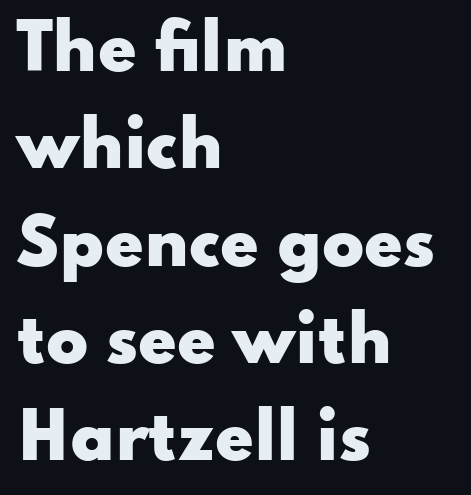
Q: Is the text bold? A: Yes.
Q: Is the text italic (slanted)? A: No, it is upright.
Q: Is the typeface a serif or a sans-serif typeface? A: Sans-serif.
Q: Is the text underlined? A: No.
Q: How is the paragraph aligned? A: Left-aligned.
Q: Is the spacing between letters normal or unusually wide? A: Normal.
Q: Is the spacing between lines tight, normal or loose? A: Normal.
Q: Width (condensed, normal, or wide)? A: Wide.
Q: Stroke contrast? A: Low.
Q: x-height? A: Small.
Q: Monospaced? A: No.
